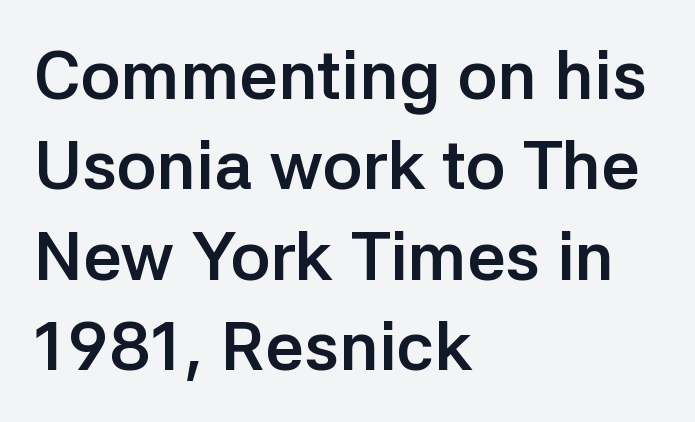
Set as a true bold cut, around the 700 mark. The paragraph shown leans on its left margin. A typesetter would call this proportional, since set widths differ per character. Each new line begins a customary step beneath the previous one. The text was rendered using a sans face with plain stroke endings.
